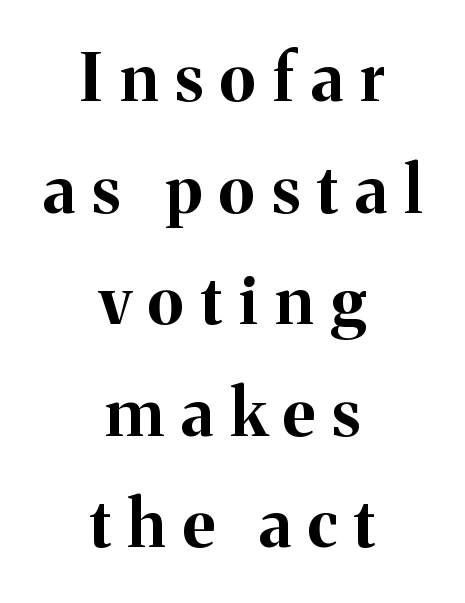
The image shows 66 px bold serif type, upright; set centered, normal line spacing (1.69x), unusually wide letter spacing (+0.26 em), not underlined; medium stroke contrast and a medium x-height.
